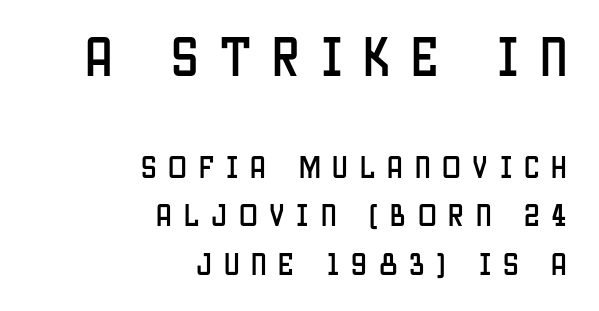
Q: Is the text italic (slanted)? A: No, it is upright.
Q: Is the typeface a serif or a sans-serif typeface? A: Sans-serif.
Q: Is the text underlined? A: No.
Q: How is the paragraph aligned? A: Right-aligned.
Q: Is the spacing between letters normal or unusually wide? A: Unusually wide.
Q: Is the spacing between lines tight, normal or loose? A: Loose.
Q: Which block of text is set in a larger size, the first (top) or the second (bottom)? A: The first (top) one.
Q: Width (condensed, normal, or wide)? A: Condensed.
Q: Stroke contrast? A: Low.
Q: x-height? A: Large.
Q: Monospaced? A: No.
